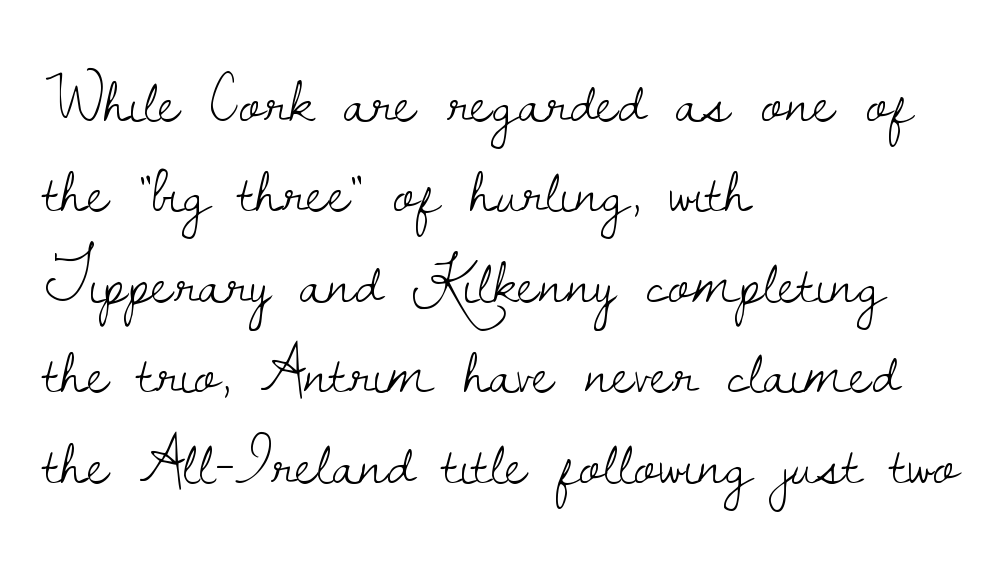
The passage shown stacks its lines at a standard gap. The letters advance in unequal steps, a hallmark of proportional type. This sample uses plain, unmodified letter spacing. Small tapered or slab feet sit at the stroke ends, so this counts as serif. Unmarked baselines from the first word to the last.
